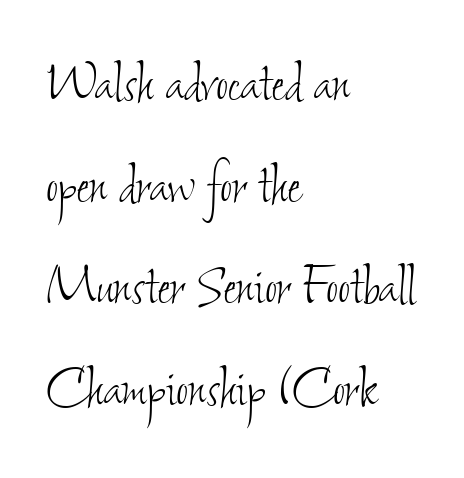
Here the glyphs are tracked normally, forming tight word shapes. Stems and bowls with no extra thickness — not bold. Beneath every word, the page is bare. Is this a fixed-width face? No — the glyphs have proportional, varying widths.
